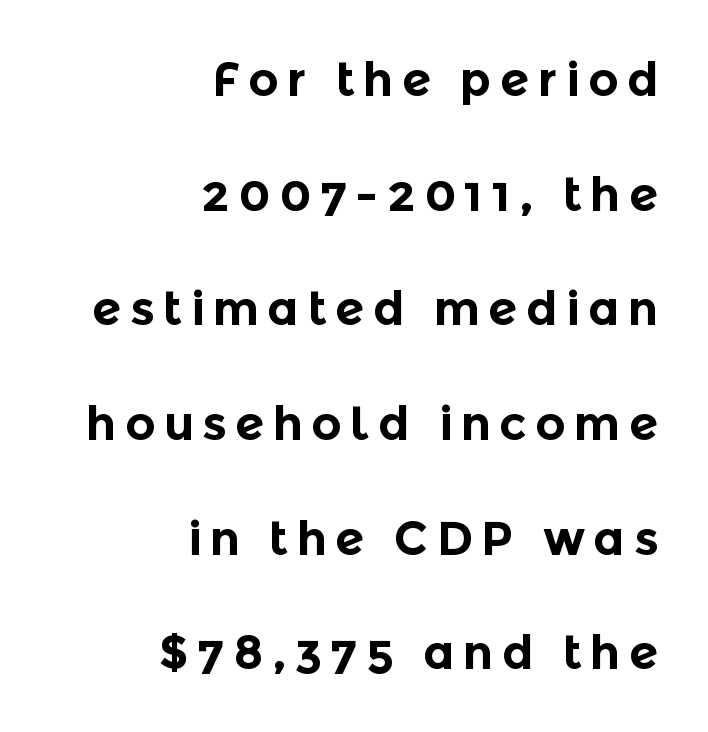
Clear beneath every line of the passage. Italic: no, the glyphs are upright roman. These lines are rendered in a variable-pitch font. Reading down the column, the eye jumps a long way to each next line. The font family rendered here belongs to the sans-serif group.
